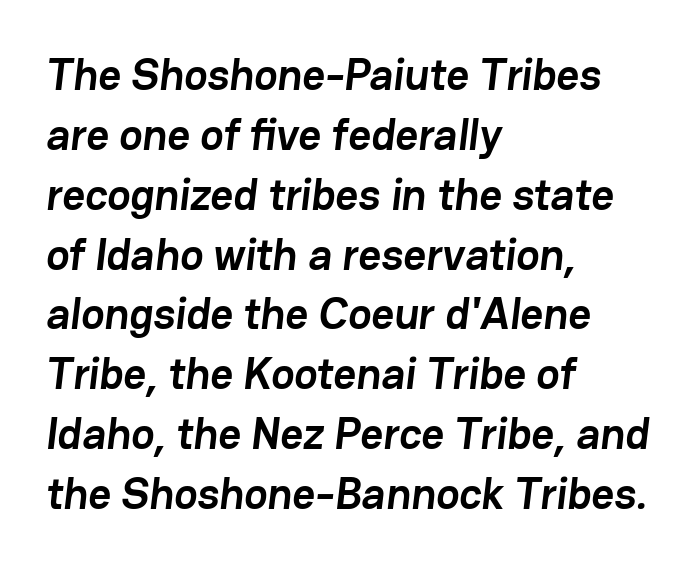
Each letter keeps its own natural width here, so spacing adapts to shape. Glyph-to-glyph distance matches everyday printed text. What weight is shown? A full bold with thick strokes. Beneath every word, the page is bare. Which margin do the lines hug? The left one — the right edge is uneven. The leading is moderate, giving the passage an even texture.
